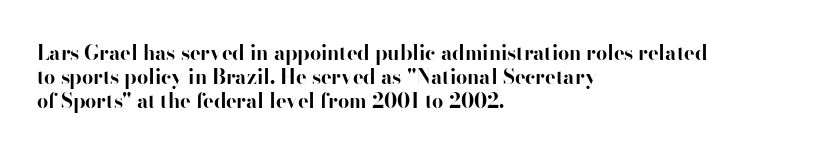
The image shows 20 px bold type, upright; set left-aligned, line spacing 1.2x, normal letter spacing, not underlined.
